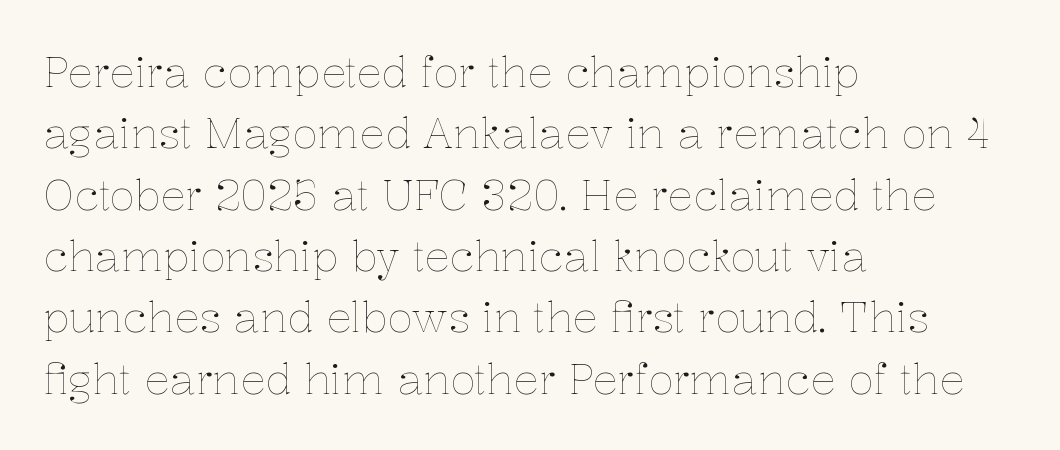
{"italic": "no", "bold": "no", "weight": "thin", "width": "normal", "stroke_contrast": "low", "x_height": "medium", "monospaced": "no", "underline": "no", "align": "left", "line_spacing": "normal", "line_spacing_ratio": 1.46, "letter_spacing": "normal", "letter_spacing_em": 0.0, "glyph_px": 42}
